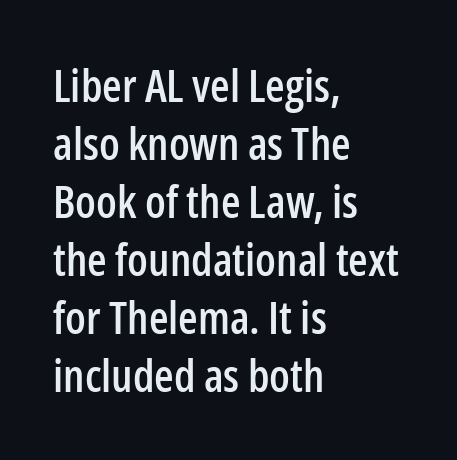
Is this a fixed-width face? No — the glyphs have proportional, varying widths. Alignment: flush left. Lines of text with bare space underneath. The passage shown has conventional tracking throughout. Compared with typical paragraphs, the rows here are spaced about the same. This sample uses a sans-serif face.
